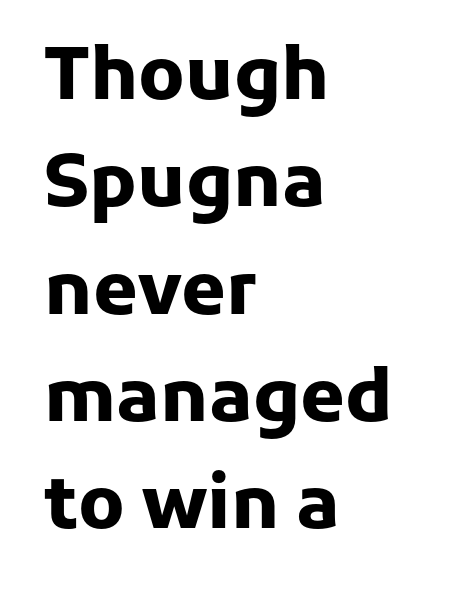
{"serif": "no", "italic": "no", "bold": "yes", "weight": "heavy", "width": "normal", "stroke_contrast": "low", "x_height": "medium", "monospaced": "no", "underline": "no", "align": "left", "line_spacing": "normal", "line_spacing_ratio": 1.49, "letter_spacing": "normal", "letter_spacing_em": 0.0, "glyph_px": 72}
